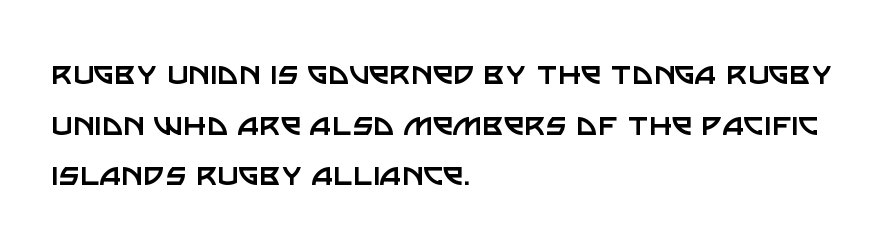
The image shows 37 px regular-weight sans-serif type, upright; set left-aligned, normal line spacing (1.37x), normal letter spacing, not underlined; low stroke contrast and a large x-height.
